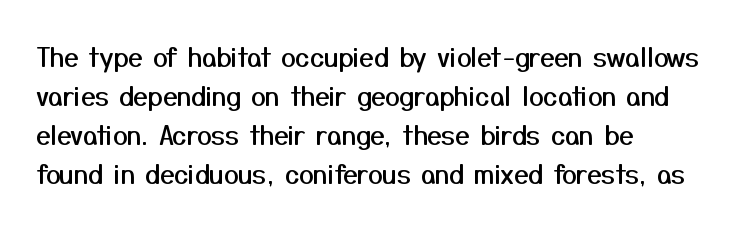
{"italic": "no", "underline": "no", "align": "left", "line_spacing": "normal", "line_spacing_ratio": 1.5, "letter_spacing": "normal", "letter_spacing_em": 0.0, "glyph_px": 26}
